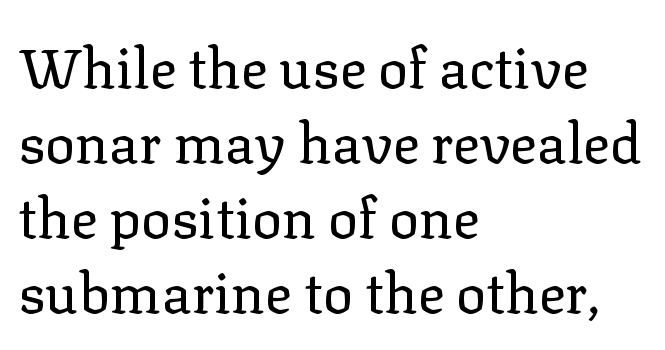
Q: Is the text bold? A: No.
Q: Is the text italic (slanted)? A: No, it is upright.
Q: Is the typeface a serif or a sans-serif typeface? A: Serif.
Q: Is the text underlined? A: No.
Q: How is the paragraph aligned? A: Left-aligned.
Q: Is the spacing between letters normal or unusually wide? A: Normal.
Q: Is the spacing between lines tight, normal or loose? A: Normal.
Q: Width (condensed, normal, or wide)? A: Normal.
Q: Stroke contrast? A: Low.
Q: x-height? A: Medium.
Q: Monospaced? A: No.
